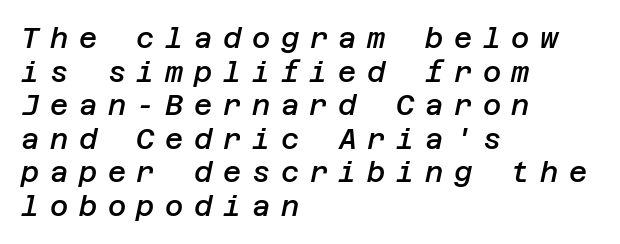
Display-style spreading of the glyphs; the letterfit is very open. Words float on clear page, feet unadorned. In terms of posture, this sample is oblique. Visually the block forms a straight wall on the left and a jagged coastline on the right. The sample has been set in demibold, a notch under bold.
